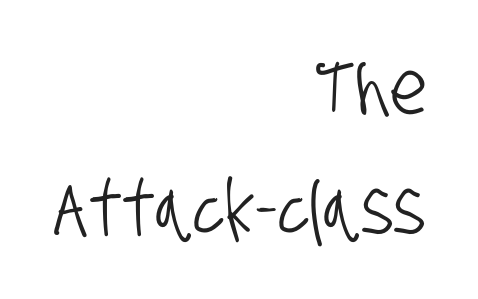
The image shows 74 px condensed sans-serif type; set right-aligned, normal line spacing (1.61x), normal letter spacing, not underlined; low stroke contrast and a large x-height.
